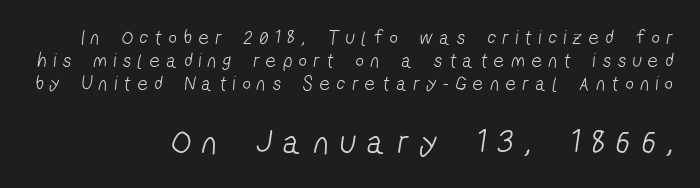
Q: Is the text bold? A: No.
Q: Is the typeface a serif or a sans-serif typeface? A: Sans-serif.
Q: Is the text underlined? A: No.
Q: How is the paragraph aligned? A: Right-aligned.
Q: Is the spacing between letters normal or unusually wide? A: Unusually wide.
Q: Is the spacing between lines tight, normal or loose? A: Tight.
Q: Which block of text is set in a larger size, the first (top) or the second (bottom)? A: The second (bottom) one.
Q: Width (condensed, normal, or wide)? A: Condensed.
Q: Stroke contrast? A: Low.
Q: x-height? A: Medium.
Q: Monospaced? A: No.
